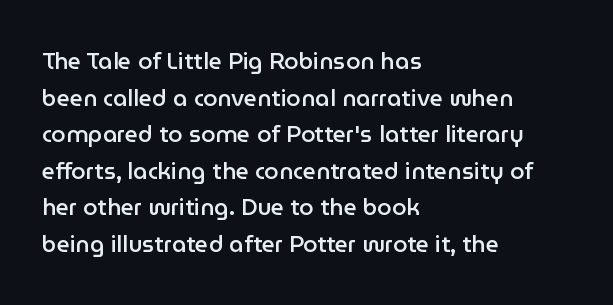
Q: Is the text bold? A: Semi-bold.
Q: Is the text italic (slanted)? A: No, it is upright.
Q: Is the text underlined? A: No.
Q: How is the paragraph aligned? A: Left-aligned.
Q: Is the spacing between letters normal or unusually wide? A: Normal.
Q: Is the spacing between lines tight, normal or loose? A: Normal.
